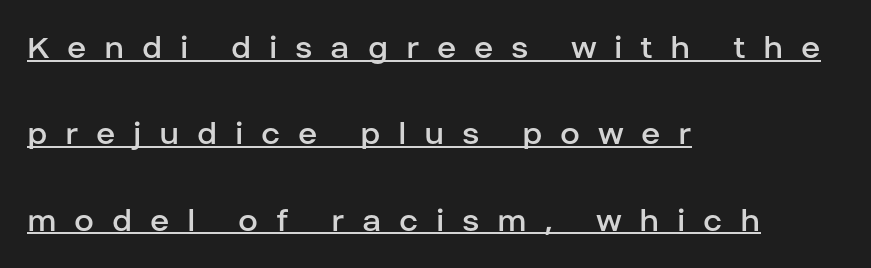
Q: Is the text bold? A: No.
Q: Is the text italic (slanted)? A: No, it is upright.
Q: Is the typeface a serif or a sans-serif typeface? A: Sans-serif.
Q: Is the text underlined? A: Yes.
Q: How is the paragraph aligned? A: Left-aligned.
Q: Is the spacing between letters normal or unusually wide? A: Unusually wide.
Q: Is the spacing between lines tight, normal or loose? A: Loose.
Q: Width (condensed, normal, or wide)? A: Normal.
Q: Stroke contrast? A: Low.
Q: x-height? A: Large.
Q: Monospaced? A: No.
